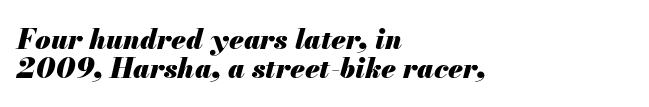
Q: Is the text bold? A: Yes.
Q: Is the text italic (slanted)? A: Yes, it leans right by about 13 degrees.
Q: Is the text underlined? A: No.
Q: How is the paragraph aligned? A: Left-aligned.
Q: Is the spacing between letters normal or unusually wide? A: Normal.
Q: Is the spacing between lines tight, normal or loose? A: Tight.
Q: Width (condensed, normal, or wide)? A: Normal.
Q: Stroke contrast? A: Medium.
Q: x-height? A: Small.
Q: Monospaced? A: No.
